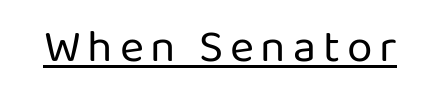
The image shows 46 px regular-weight sans-serif type, upright; set underlined; low stroke contrast and a medium x-height.
